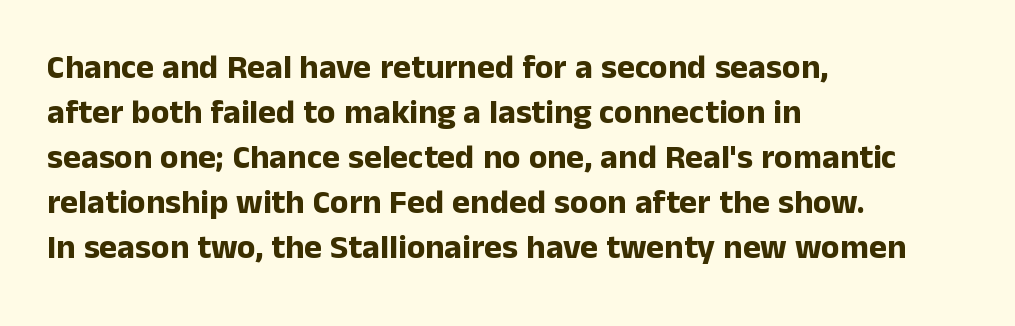
Q: Is the text bold? A: Yes.
Q: Is the text italic (slanted)? A: No, it is upright.
Q: Is the typeface a serif or a sans-serif typeface? A: Sans-serif.
Q: Is the text underlined? A: No.
Q: How is the paragraph aligned? A: Left-aligned.
Q: Is the spacing between letters normal or unusually wide? A: Normal.
Q: Is the spacing between lines tight, normal or loose? A: Normal.
Q: Width (condensed, normal, or wide)? A: Normal.
Q: Stroke contrast? A: Low.
Q: x-height? A: Medium.
Q: Monospaced? A: No.
